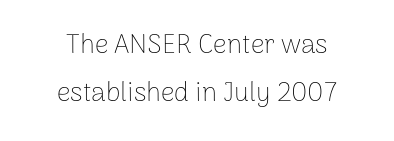
{"italic": "no", "bold": "no", "underline": "no", "align": "center", "line_spacing_ratio": 1.76, "letter_spacing": "normal", "letter_spacing_em": 0.0, "glyph_px": 27}
